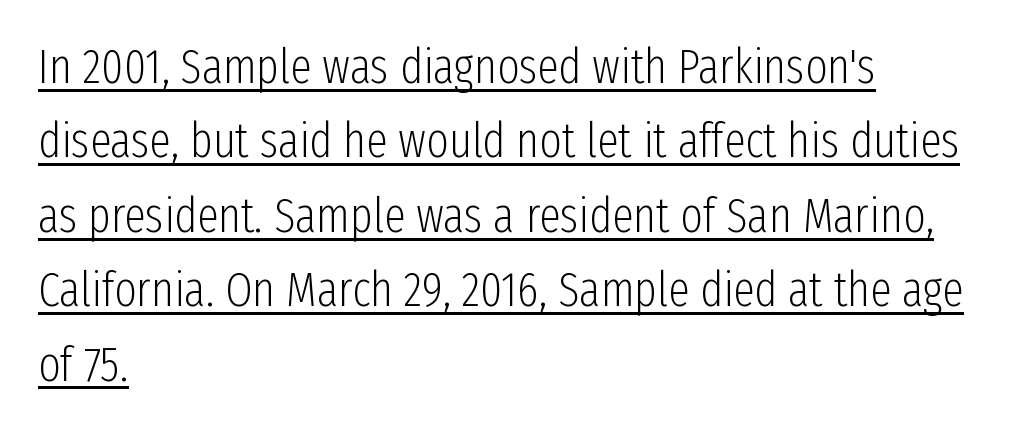
The image shows 48 px light, condensed sans-serif type, upright; set left-aligned, normal line spacing (1.55x), normal letter spacing, underlined; low stroke contrast and a medium x-height.
